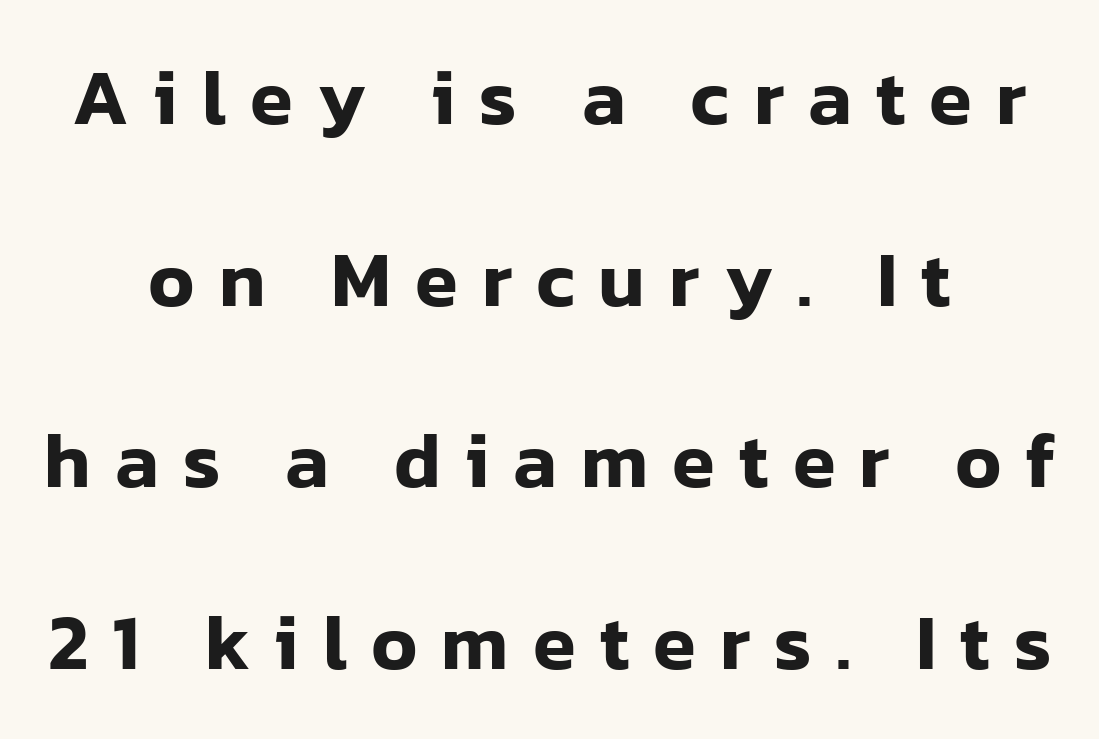
The image shows 78 px sans-serif type, upright; set centered, loose line spacing (2.33x), unusually wide letter spacing (+0.31 em), not underlined; low stroke contrast and a medium x-height.
